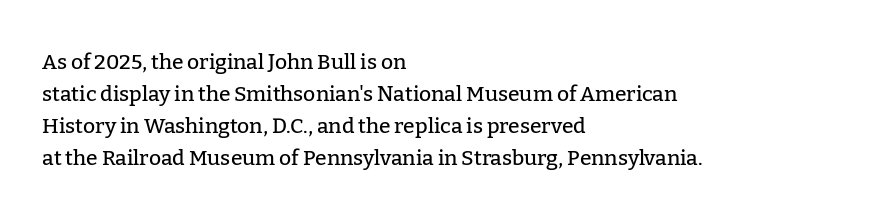
Layout note: lines flush left. The string is rendered with underlining switched off. The line texture is even and compact thanks to regular tracking. A roman cut, with each character standing at attention. The space between consecutive lines is moderate.
